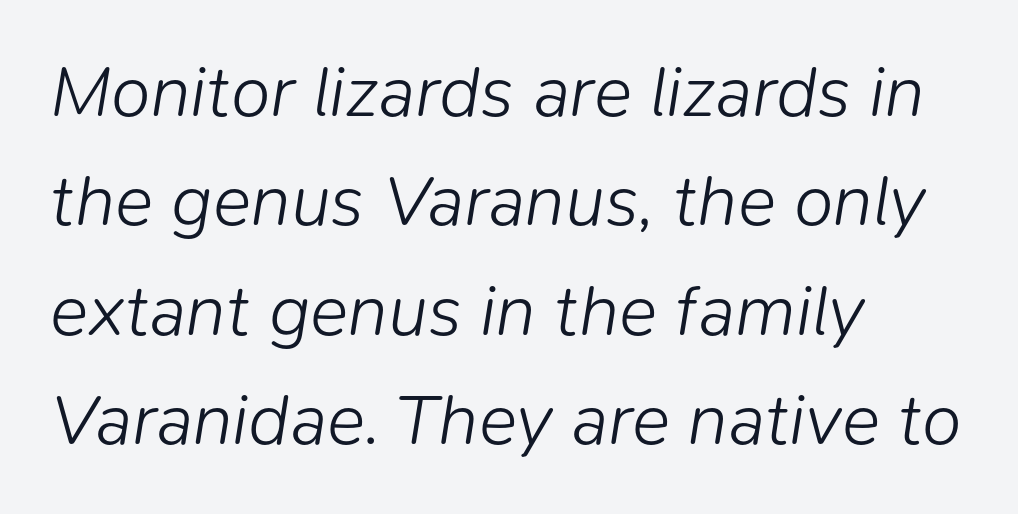
The image shows 72 px light type, italic (leaning right); set left-aligned, normal line spacing (1.52x), normal letter spacing, not underlined; low stroke contrast and a medium x-height.
